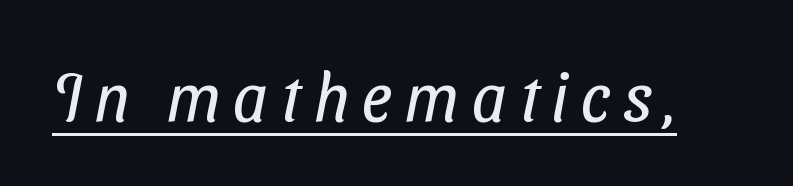
The image shows 67 px regular-weight, condensed sans-serif type; set underlined; low stroke contrast and a medium x-height.
